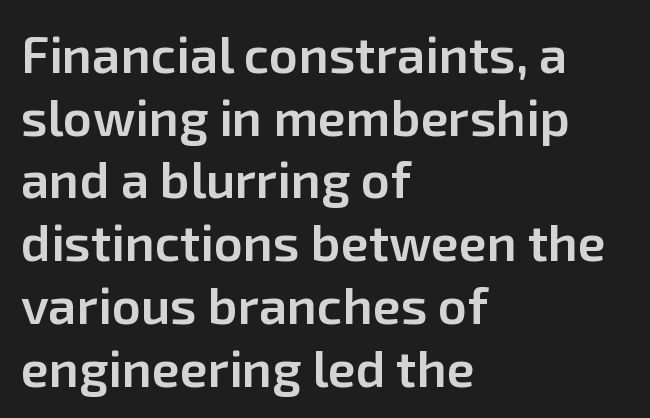
Caption: standard tracking, unaltered. The passage shown is typed in a proportional face where columns would drift. Just letters on the line, the space beneath them empty. The typeface chosen for these lines omits serifs. Compared with a centered layout, this one pins lines to the left instead. The font is running at a semibold setting, under full bold.
